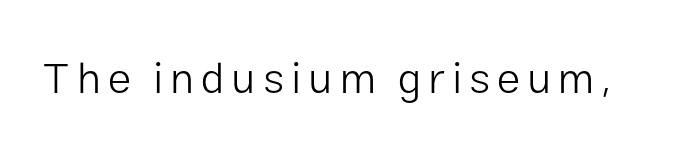
Q: Is the text bold? A: No.
Q: Is the text italic (slanted)? A: No, it is upright.
Q: Is the typeface a serif or a sans-serif typeface? A: Sans-serif.
Q: Is the text underlined? A: No.
Q: Width (condensed, normal, or wide)? A: Normal.
Q: Stroke contrast? A: Low.
Q: x-height? A: Medium.
Q: Monospaced? A: No.
